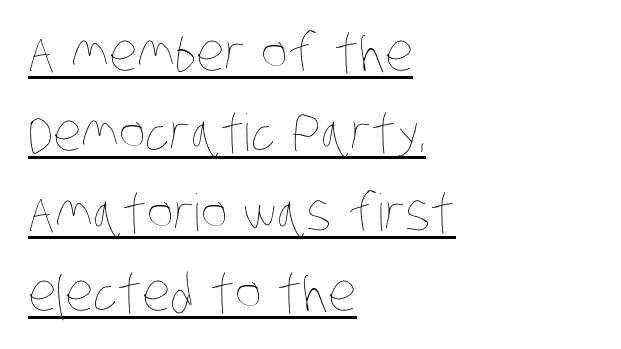
Q: Is the text bold? A: No.
Q: Is the text underlined? A: Yes.
Q: How is the paragraph aligned? A: Left-aligned.
Q: Is the spacing between letters normal or unusually wide? A: Normal.
Q: Is the spacing between lines tight, normal or loose? A: Normal.
Q: Width (condensed, normal, or wide)? A: Condensed.
Q: Stroke contrast? A: Low.
Q: x-height? A: Large.
Q: Monospaced? A: No.
